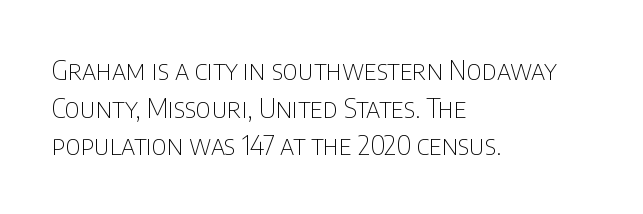
Q: Is the text bold? A: No.
Q: Is the text italic (slanted)? A: No, it is upright.
Q: Is the text underlined? A: No.
Q: How is the paragraph aligned? A: Left-aligned.
Q: Is the spacing between letters normal or unusually wide? A: Normal.
Q: Is the spacing between lines tight, normal or loose? A: Normal.
